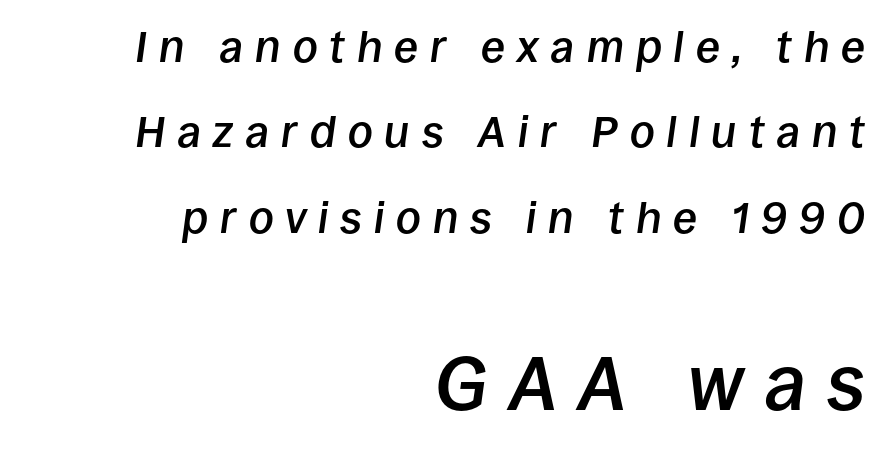
The second block has been scaled up relative to the first. This rendering uses right alignment, leaving the left contour irregular. Letters rest on an invisible, unmarked baseline. Each letter keeps its own natural width here, so spacing adapts to shape.
